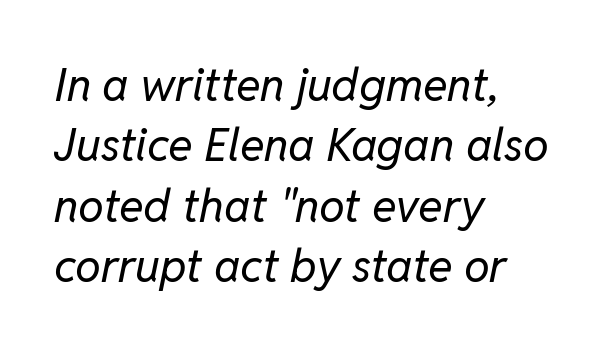
The image shows 46 px regular-weight type, italic (leaning right); set left-aligned, normal line spacing (1.31x), normal letter spacing, not underlined; low stroke contrast and a medium x-height.
